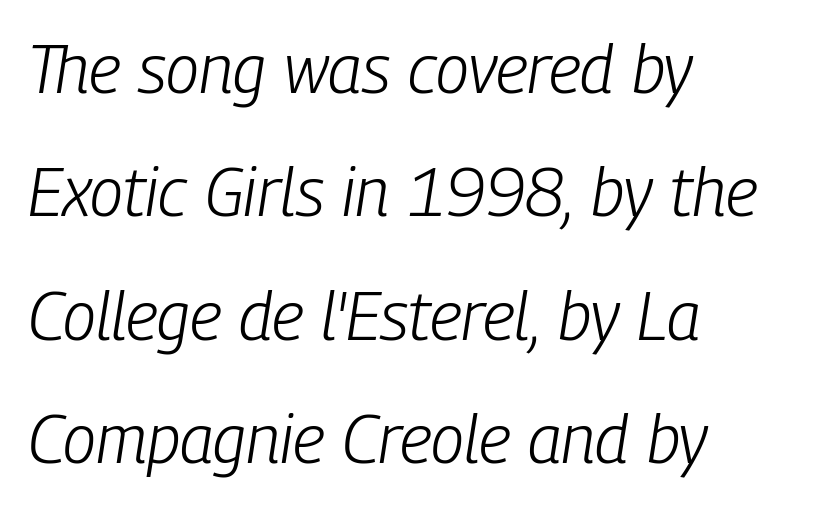
Check under the words: just untouched page. This sample is left-justified, so line endings fall wherever the words run out. The passage shown leans; its letterforms are oblique. Unbolded letterforms with no extra heft.
